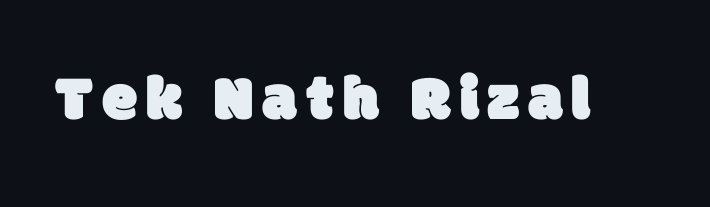
Q: Is the typeface a serif or a sans-serif typeface? A: Sans-serif.
Q: Is the text underlined? A: No.
Q: Width (condensed, normal, or wide)? A: Normal.
Q: Stroke contrast? A: Low.
Q: x-height? A: Large.
Q: Monospaced? A: No.
